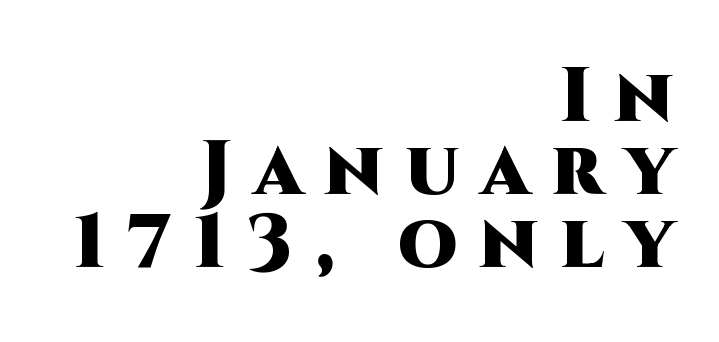
Q: Is the text bold? A: Yes.
Q: Is the text italic (slanted)? A: No, it is upright.
Q: Is the typeface a serif or a sans-serif typeface? A: Sans-serif.
Q: Is the text underlined? A: No.
Q: How is the paragraph aligned? A: Right-aligned.
Q: Is the spacing between letters normal or unusually wide? A: Unusually wide.
Q: Is the spacing between lines tight, normal or loose? A: Tight.
Q: Width (condensed, normal, or wide)? A: Normal.
Q: Stroke contrast? A: High.
Q: x-height? A: Large.
Q: Monospaced? A: No.
